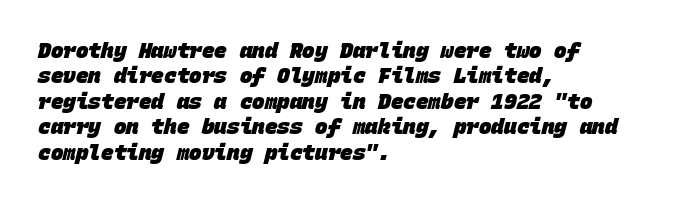
Q: Is the text bold? A: Yes.
Q: Is the text underlined? A: No.
Q: How is the paragraph aligned? A: Left-aligned.
Q: Is the spacing between letters normal or unusually wide? A: Normal.
